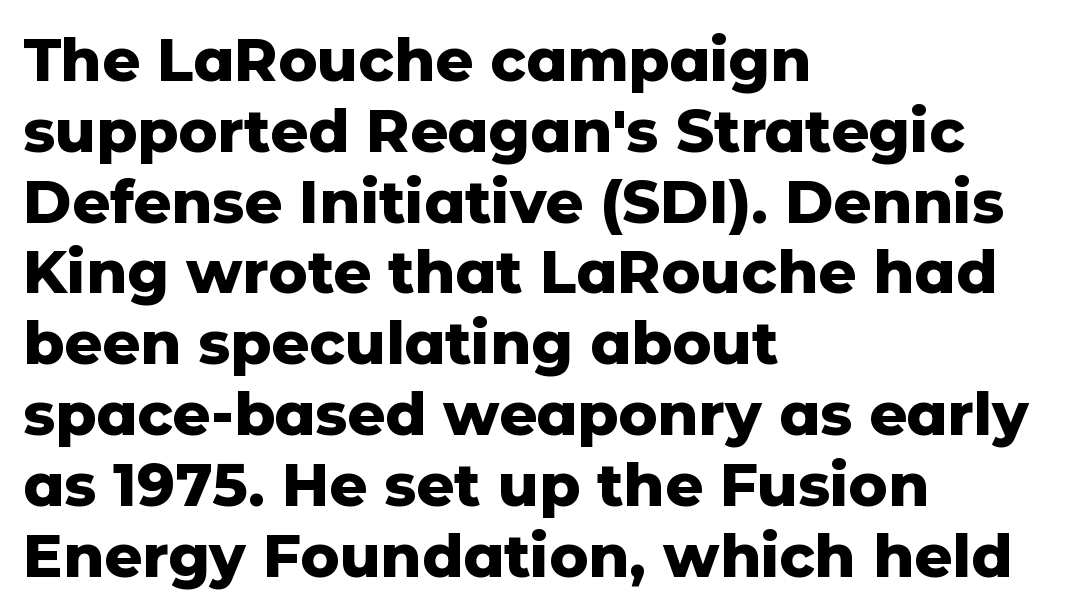
Letters rest on an invisible, unmarked baseline. Compared with a centered layout, this one pins lines to the left instead. In terms of weight, the rendering is a true, heavy bold. Is there any slant? The stems are plumb. Students, note that the glyphs here touch the page at normal intervals.
